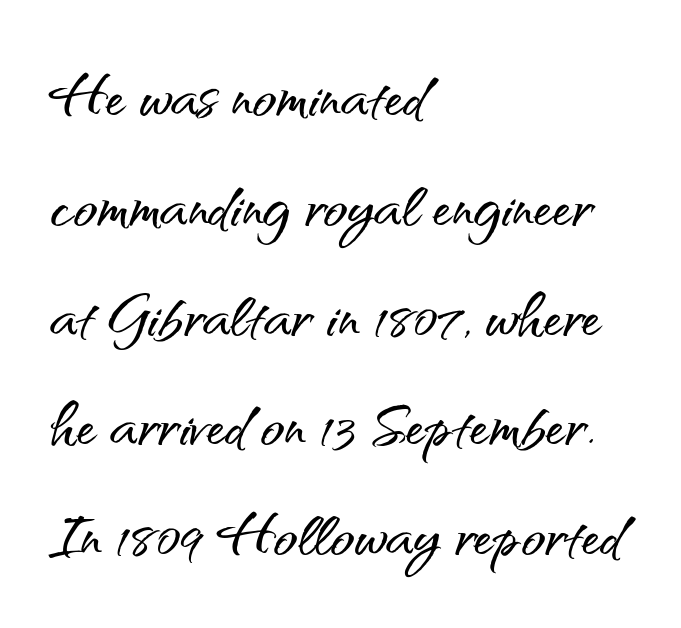
Q: Is the text italic (slanted)? A: Yes.
Q: Is the typeface a serif or a sans-serif typeface? A: Sans-serif.
Q: Is the text underlined? A: No.
Q: How is the paragraph aligned? A: Left-aligned.
Q: Is the spacing between letters normal or unusually wide? A: Normal.
Q: Is the spacing between lines tight, normal or loose? A: Normal.
Q: Width (condensed, normal, or wide)? A: Normal.
Q: Stroke contrast? A: Medium.
Q: x-height? A: Small.
Q: Monospaced? A: No.
